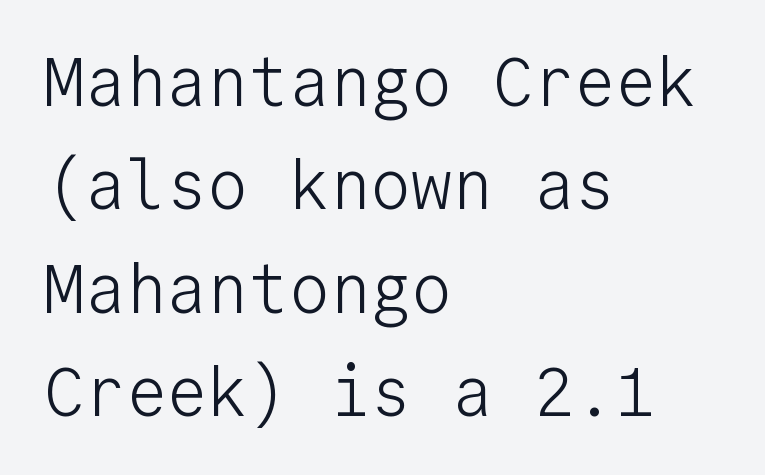
The image shows 68 px light sans-serif type, upright, monospaced; set left-aligned, normal line spacing (1.52x), normal letter spacing, not underlined; low stroke contrast and a medium x-height.
